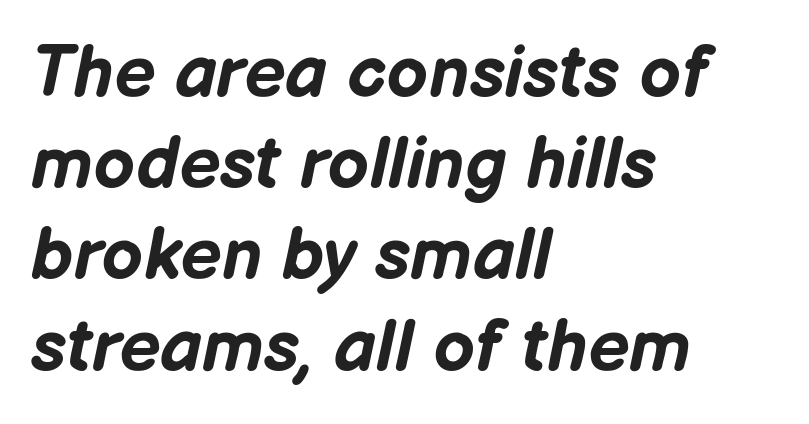
Q: Is the text bold? A: Yes.
Q: Is the text italic (slanted)? A: Yes, it leans right by about 12 degrees.
Q: Is the text underlined? A: No.
Q: How is the paragraph aligned? A: Left-aligned.
Q: Is the spacing between letters normal or unusually wide? A: Normal.
Q: Is the spacing between lines tight, normal or loose? A: Normal.
Q: Width (condensed, normal, or wide)? A: Normal.
Q: Stroke contrast? A: Low.
Q: x-height? A: Medium.
Q: Monospaced? A: No.
